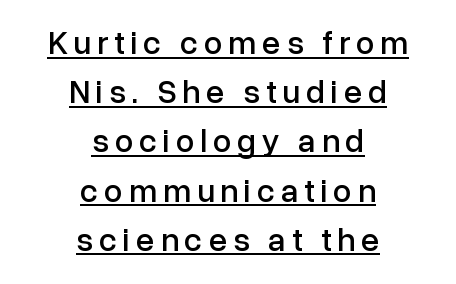
The specimen includes a rule beneath the text block's lines. It's the straight-up-and-down kind of type. The paragraph has two soft edges and a firm central axis. A sans-serif font was chosen for this passage. The face used here is proportionally spaced, like ordinary book or web type.
